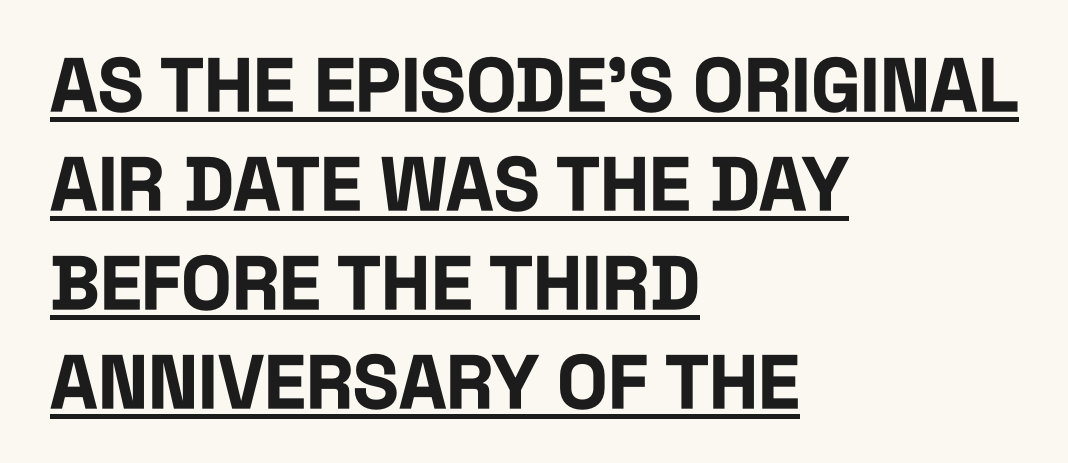
The image shows 75 px bold, condensed sans-serif type, upright; set left-aligned, normal line spacing (1.32x), normal letter spacing, underlined; low stroke contrast and a large x-height.
